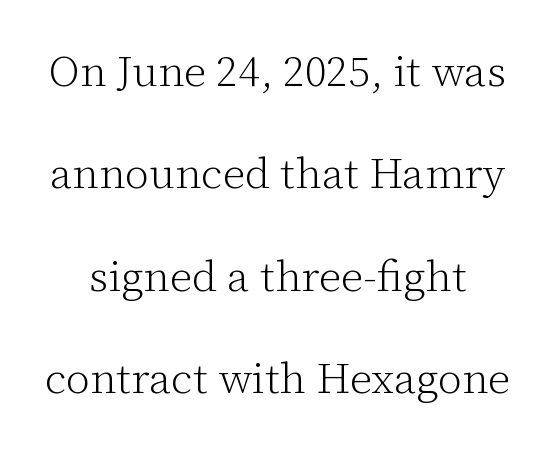
Baseline-to-baseline distance is far greater than the letter height. Style check: upright. No heavy texture on the line: the type isn't bold. Here the designer chose a conventional face with non-uniform glyph widths.
